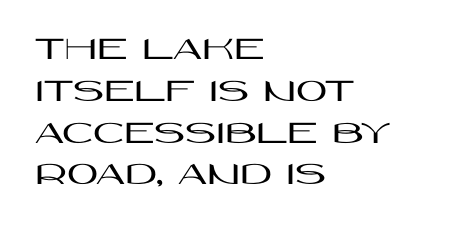
Q: Is the text italic (slanted)? A: No, it is upright.
Q: Is the typeface a serif or a sans-serif typeface? A: Sans-serif.
Q: Is the text underlined? A: No.
Q: How is the paragraph aligned? A: Left-aligned.
Q: Is the spacing between letters normal or unusually wide? A: Normal.
Q: Width (condensed, normal, or wide)? A: Wide.
Q: Stroke contrast? A: High.
Q: x-height? A: Large.
Q: Monospaced? A: No.
